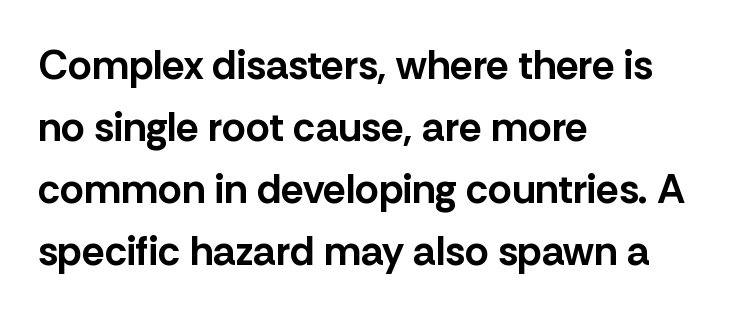
{"serif": "no", "italic": "no", "bold": "yes", "weight": "bold", "width": "normal", "stroke_contrast": "low", "x_height": "medium", "monospaced": "no", "underline": "no", "align": "left", "line_spacing": "normal", "line_spacing_ratio": 1.51, "letter_spacing": "normal", "letter_spacing_em": 0.0, "glyph_px": 41}
